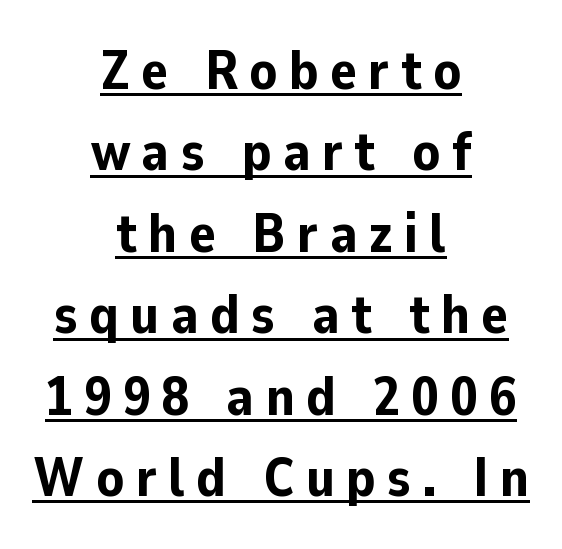
{"serif": "no", "italic": "no", "bold": "yes", "weight": "bold", "width": "normal", "stroke_contrast": "low", "x_height": "medium", "monospaced": "no", "underline": "yes", "align": "center", "line_spacing": "normal", "line_spacing_ratio": 1.48, "letter_spacing": "wide", "letter_spacing_em": 0.21, "glyph_px": 55}
